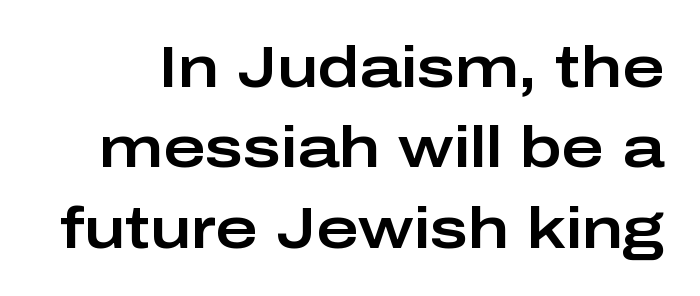
Q: Is the text italic (slanted)? A: No, it is upright.
Q: Is the typeface a serif or a sans-serif typeface? A: Sans-serif.
Q: Is the text underlined? A: No.
Q: Is the spacing between letters normal or unusually wide? A: Normal.
Q: Is the spacing between lines tight, normal or loose? A: Normal.
Q: Width (condensed, normal, or wide)? A: Wide.
Q: Stroke contrast? A: Low.
Q: x-height? A: Medium.
Q: Monospaced? A: No.
